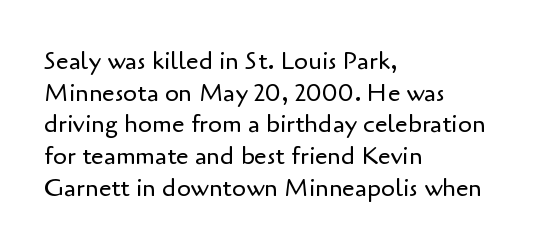
The image shows 25 px text type, upright; set left-aligned, normal line spacing (1.27x), normal letter spacing, not underlined.
